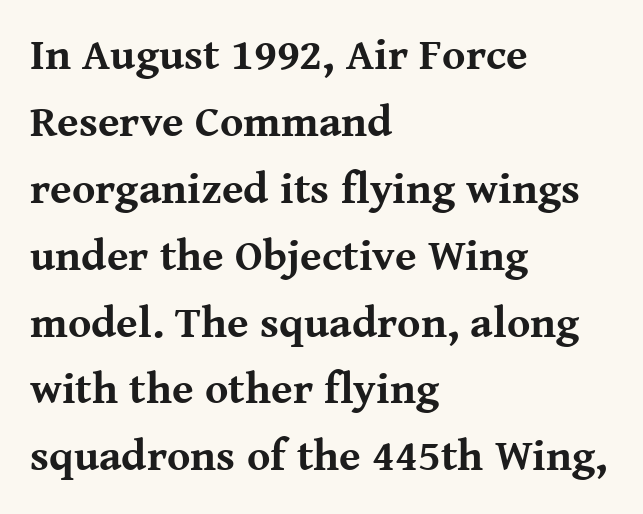
The image shows 44 px bold serif type, upright; set left-aligned, normal line spacing (1.52x), normal letter spacing, not underlined; medium stroke contrast and a medium x-height.
